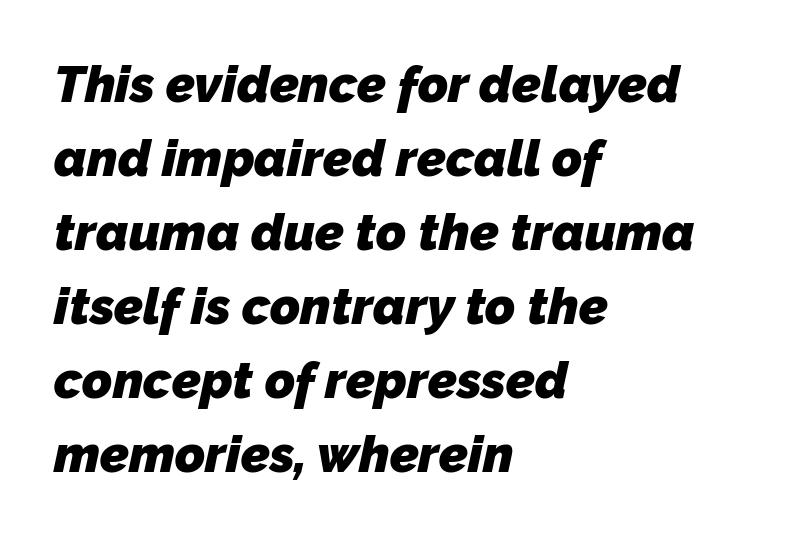
Is the type bold? Yes — the strokes are clearly thick and heavy. Type style note: lacks serifs. The rows are spaced the way most documents space them. The zone under the glyphs is completely vacant. Is the letter spacing exaggerated? No — it looks like the ordinary default.
